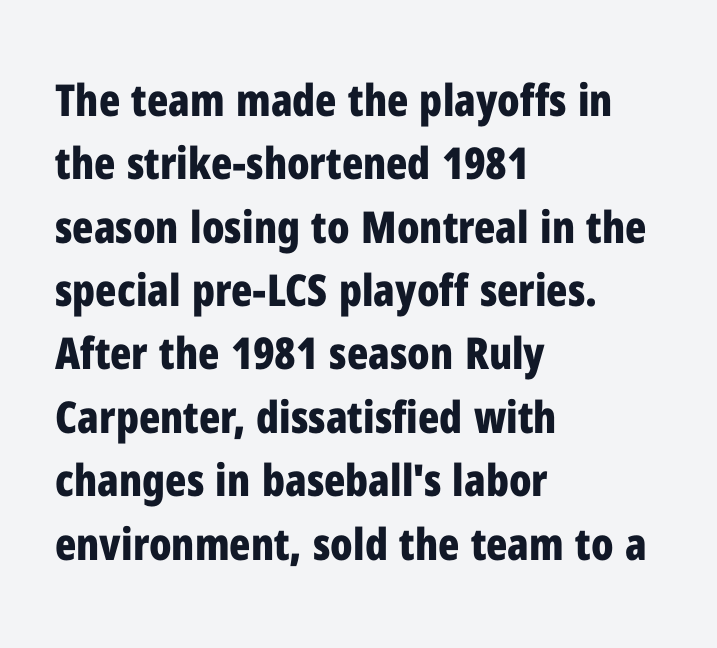
Q: Is the text bold? A: Yes.
Q: Is the text italic (slanted)? A: No, it is upright.
Q: Is the typeface a serif or a sans-serif typeface? A: Sans-serif.
Q: Is the text underlined? A: No.
Q: How is the paragraph aligned? A: Left-aligned.
Q: Is the spacing between letters normal or unusually wide? A: Normal.
Q: Is the spacing between lines tight, normal or loose? A: Normal.
Q: Width (condensed, normal, or wide)? A: Condensed.
Q: Stroke contrast? A: Low.
Q: x-height? A: Medium.
Q: Monospaced? A: No.
